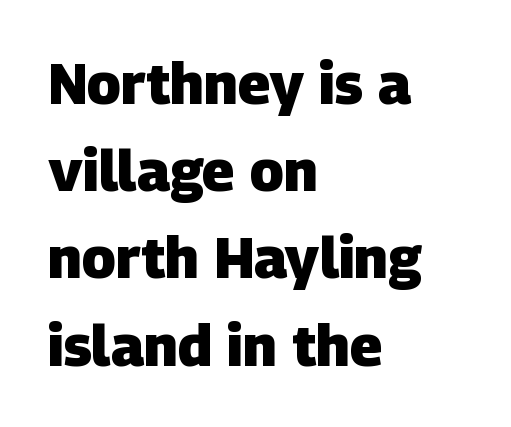
These lines are rendered in a variable-pitch font. You'd pick this weight for a headline — it's a proper bold. The characters display no serif detailing; their extremities are plain. A typesetter would call this zero additional tracking. Leading matches the norm, producing a regular column. The words here are not underlined.
